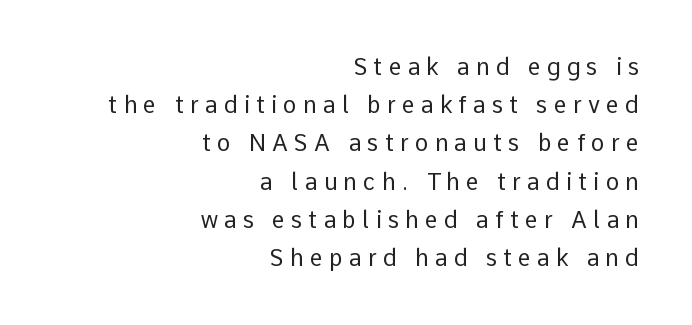
Summary of weight: not heavy and not bold. Is there much room between lines? A standard amount, neither cramped nor airy. Visually the block forms a straight wall on the right and a jagged coastline on the left. There is plenty of visible air inserted between adjacent glyphs. Any mark beneath the type? The region is blank. Does the lettering tilt? It doesn't — this is upright.
